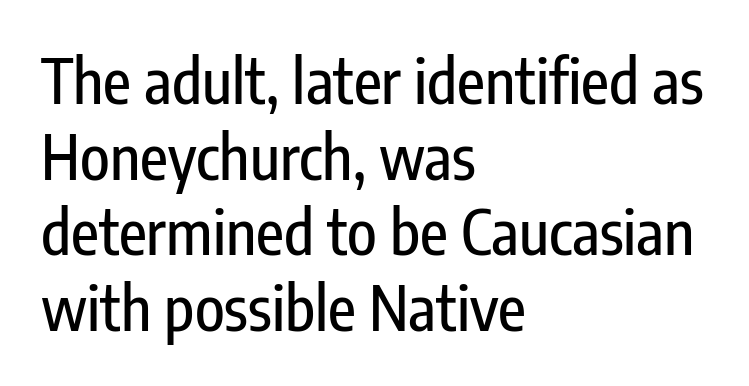
{"serif": "no", "italic": "no", "width": "condensed", "stroke_contrast": "low", "x_height": "medium", "monospaced": "no", "underline": "no", "align": "left", "line_spacing_ratio": 1.24, "letter_spacing": "normal", "letter_spacing_em": 0.0, "glyph_px": 61}
